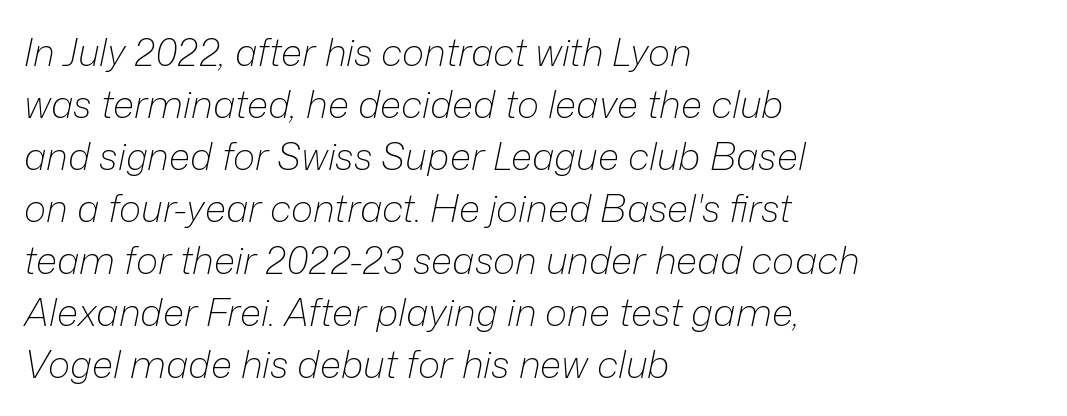
The image shows 38 px light type, italic (leaning right); set left-aligned, normal line spacing (1.37x), normal letter spacing, not underlined; low stroke contrast and a medium x-height.
